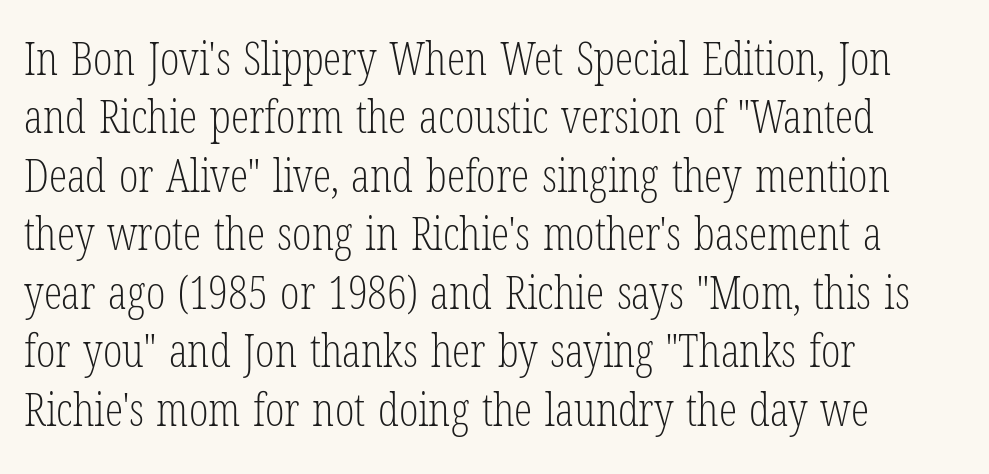
The image shows 46 px light, condensed serif type, upright; set left-aligned, normal line spacing (1.27x), normal letter spacing, not underlined; low stroke contrast and a medium x-height.
